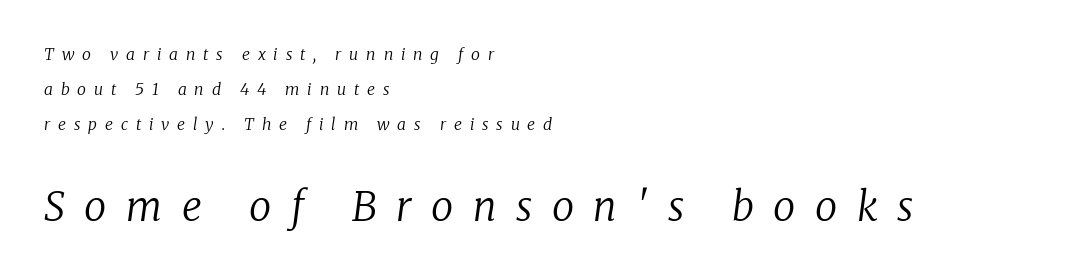
Q: Is the text bold? A: No.
Q: Is the text italic (slanted)? A: Yes, it leans right by about 8 degrees.
Q: Is the typeface a serif or a sans-serif typeface? A: Serif.
Q: Is the text underlined? A: No.
Q: How is the paragraph aligned? A: Left-aligned.
Q: Is the spacing between letters normal or unusually wide? A: Unusually wide.
Q: Is the spacing between lines tight, normal or loose? A: Loose.
Q: Which block of text is set in a larger size, the first (top) or the second (bottom)? A: The second (bottom) one.
Q: Width (condensed, normal, or wide)? A: Normal.
Q: Stroke contrast? A: Low.
Q: x-height? A: Medium.
Q: Monospaced? A: No.
